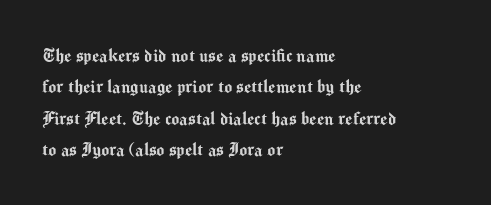
Unmarked baselines from the first word to the last. Every character sits straight up, as roman type does. The lines in this sample share a left origin and differ only in where they stop. Summary of vertical rhythm: regular, with standard interline spacing. Inter-character spacing is left at the font's built-in metrics.
